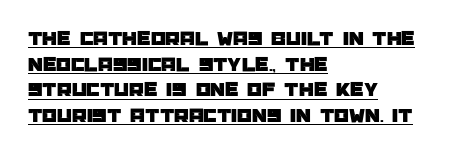
{"italic": "no", "underline": "yes", "align": "left", "line_spacing_ratio": 1.22, "letter_spacing": "normal", "letter_spacing_em": 0.0, "glyph_px": 21}
